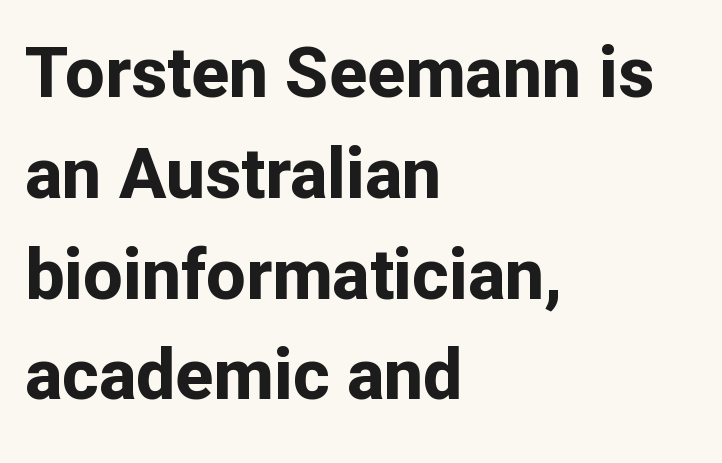
Has an underline been added? It has not. It's the straight-up-and-down kind of type. Thick stems and heavy bowls — unmistakably bold. Looks like regular typesetting: each glyph gets only the width it needs. In terms of letterspacing, this is plain default setting.
